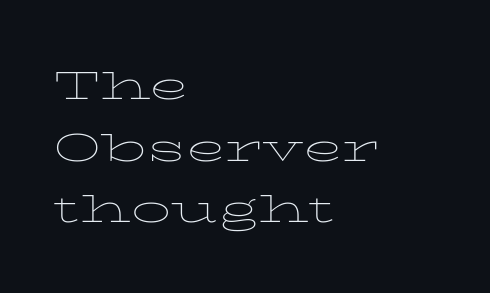
{"serif": "yes", "italic": "no", "bold": "no", "weight": "thin", "width": "wide", "stroke_contrast": "low", "x_height": "medium", "monospaced": "no", "underline": "no", "align": "left", "line_spacing": "normal", "line_spacing_ratio": 1.54, "letter_spacing": "normal", "letter_spacing_em": 0.0, "glyph_px": 40}
